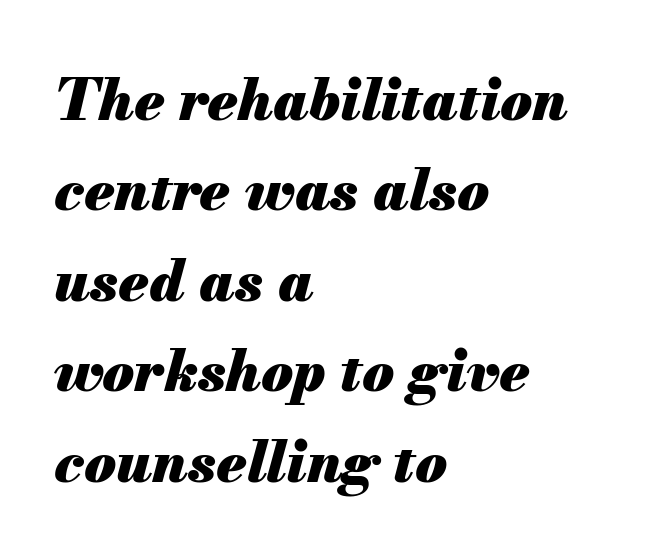
The image shows 58 px heavy type, italic (leaning right); set left-aligned, normal line spacing (1.56x), normal letter spacing, not underlined; medium stroke contrast and a small x-height.
